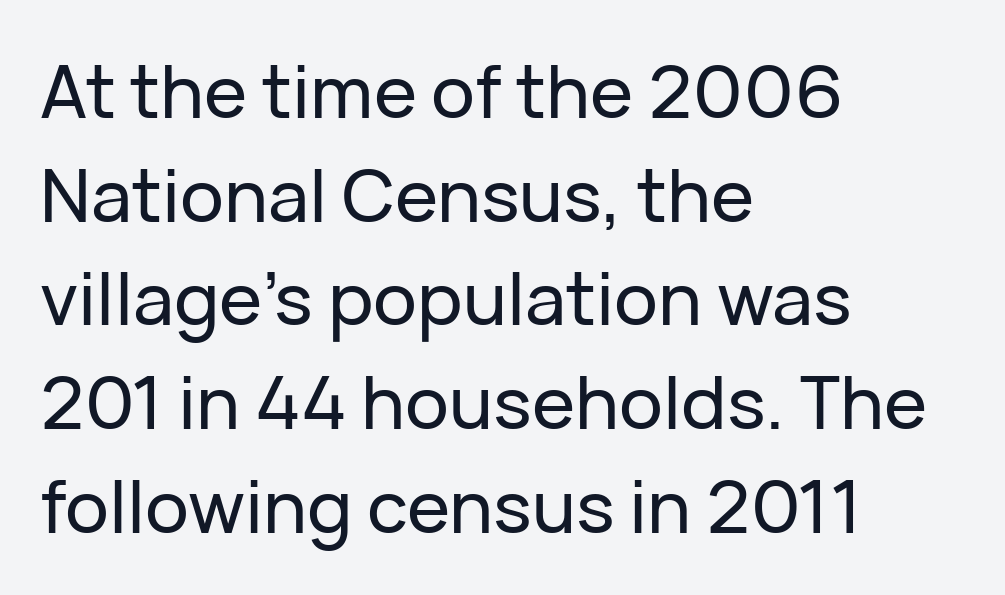
The image shows 73 px sans-serif type, upright; set left-aligned, normal line spacing (1.42x), normal letter spacing, not underlined; low stroke contrast and a medium x-height.
